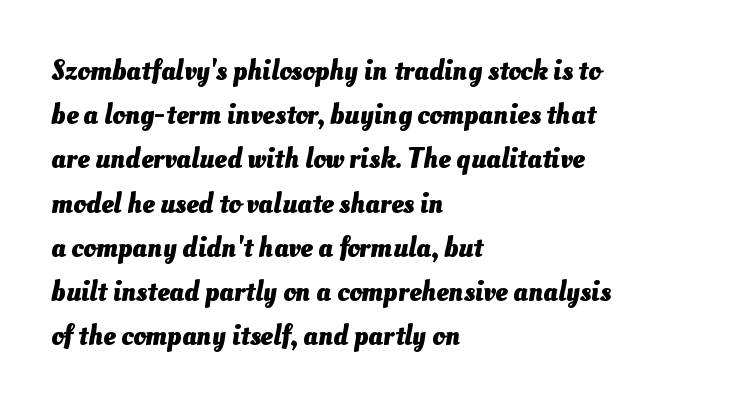
Q: Is the text bold? A: Yes.
Q: Is the text underlined? A: No.
Q: How is the paragraph aligned? A: Left-aligned.
Q: Is the spacing between letters normal or unusually wide? A: Normal.
Q: Is the spacing between lines tight, normal or loose? A: Normal.
Q: Width (condensed, normal, or wide)? A: Normal.
Q: Stroke contrast? A: Medium.
Q: x-height? A: Small.
Q: Monospaced? A: No.
